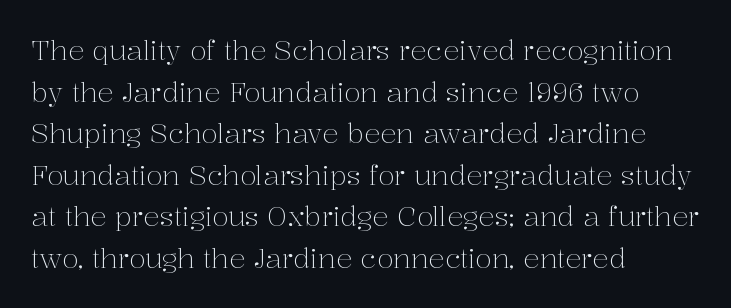
This sample uses an upright cut, with every glyph sitting square on the baseline. Lines of text with bare space underneath. The setting favours the left margin, as ordinary paragraphs usually do. Leading: standard. The typesetting does not lean heavy: it is not bold. You could call the tracking neutral — neither tight nor loose.
